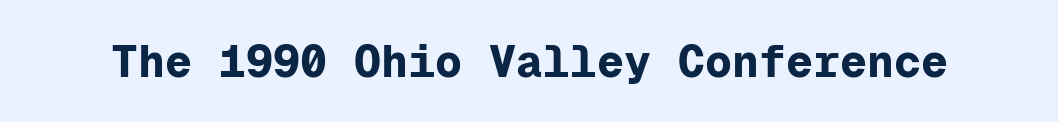
Q: Is the text bold? A: Yes.
Q: Is the text italic (slanted)? A: No, it is upright.
Q: Is the typeface a serif or a sans-serif typeface? A: Sans-serif.
Q: Is the text underlined? A: No.
Q: Is the spacing between letters normal or unusually wide? A: Normal.
Q: Width (condensed, normal, or wide)? A: Normal.
Q: Stroke contrast? A: Low.
Q: x-height? A: Medium.
Q: Monospaced? A: Yes.
